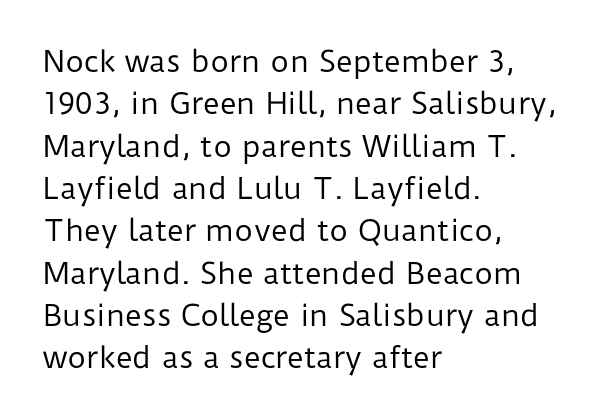
The image shows 29 px regular-weight sans-serif type, upright; set left-aligned, normal line spacing (1.46x), normal letter spacing, not underlined; low stroke contrast and a medium x-height.
